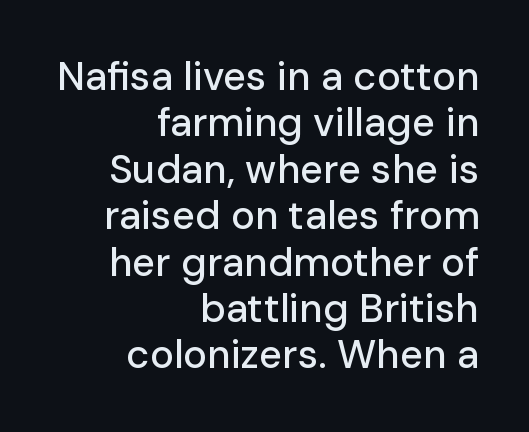
Q: Is the text italic (slanted)? A: No, it is upright.
Q: Is the typeface a serif or a sans-serif typeface? A: Sans-serif.
Q: Is the text underlined? A: No.
Q: How is the paragraph aligned? A: Right-aligned.
Q: Is the spacing between letters normal or unusually wide? A: Normal.
Q: Width (condensed, normal, or wide)? A: Normal.
Q: Stroke contrast? A: Low.
Q: x-height? A: Medium.
Q: Monospaced? A: No.
